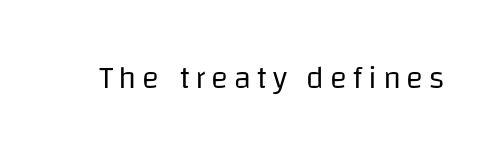
Q: Is the text bold? A: No.
Q: Is the text italic (slanted)? A: No, it is upright.
Q: Is the typeface a serif or a sans-serif typeface? A: Sans-serif.
Q: Is the text underlined? A: No.
Q: Width (condensed, normal, or wide)? A: Normal.
Q: Stroke contrast? A: Low.
Q: x-height? A: Large.
Q: Monospaced? A: No.
